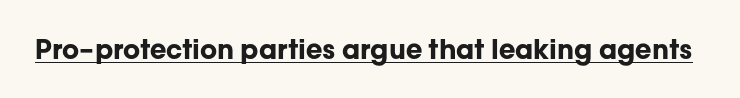
{"italic": "no", "bold": "yes", "underline": "yes", "letter_spacing": "normal", "letter_spacing_em": 0.0, "glyph_px": 27}
